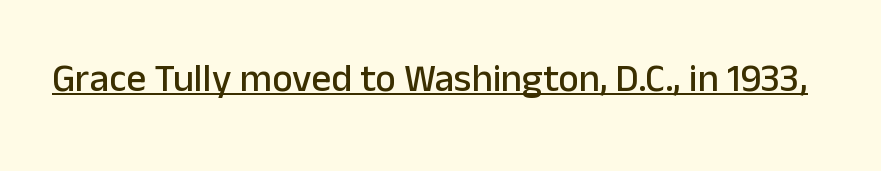
Q: Is the text italic (slanted)? A: No, it is upright.
Q: Is the typeface a serif or a sans-serif typeface? A: Sans-serif.
Q: Is the text underlined? A: Yes.
Q: Is the spacing between letters normal or unusually wide? A: Normal.
Q: Width (condensed, normal, or wide)? A: Normal.
Q: Stroke contrast? A: Low.
Q: x-height? A: Medium.
Q: Monospaced? A: No.
